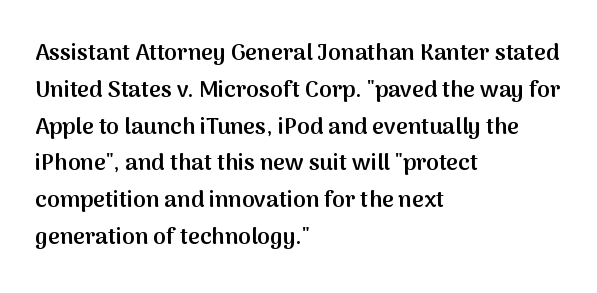
{"italic": "no", "bold": "semi", "underline": "no", "align": "left", "line_spacing": "normal", "line_spacing_ratio": 1.6, "letter_spacing": "normal", "letter_spacing_em": 0.0, "glyph_px": 23}
